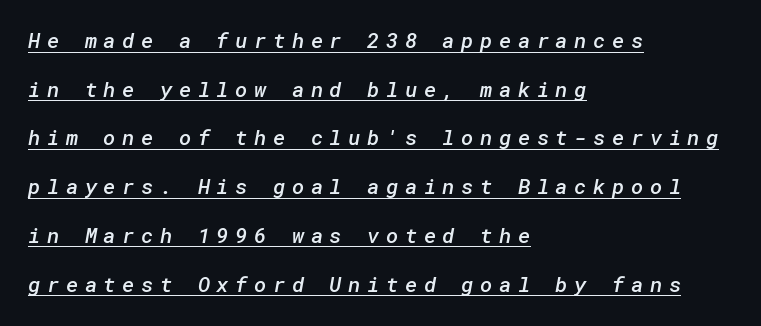
Heft: intermediate — a semibold. A baseline rule has been typeset under these characters. Widely set lines give the paragraph a tall, airy silhouette. Here the glyphs are tracked loosely, breaking word shapes into spaced letters. One-word summary of the alignment: left.
